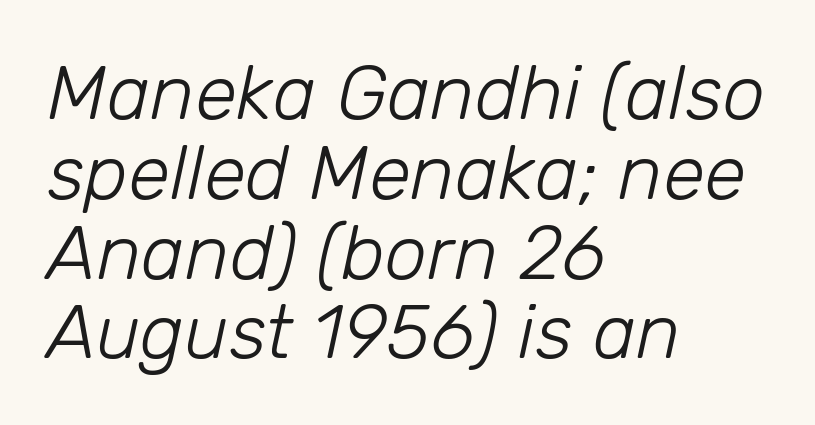
Q: Is the text bold? A: No.
Q: Is the text italic (slanted)? A: Yes, it leans right by about 12 degrees.
Q: Is the text underlined? A: No.
Q: How is the paragraph aligned? A: Left-aligned.
Q: Is the spacing between letters normal or unusually wide? A: Normal.
Q: Is the spacing between lines tight, normal or loose? A: Tight.
Q: Width (condensed, normal, or wide)? A: Normal.
Q: Stroke contrast? A: Low.
Q: x-height? A: Medium.
Q: Monospaced? A: No.
